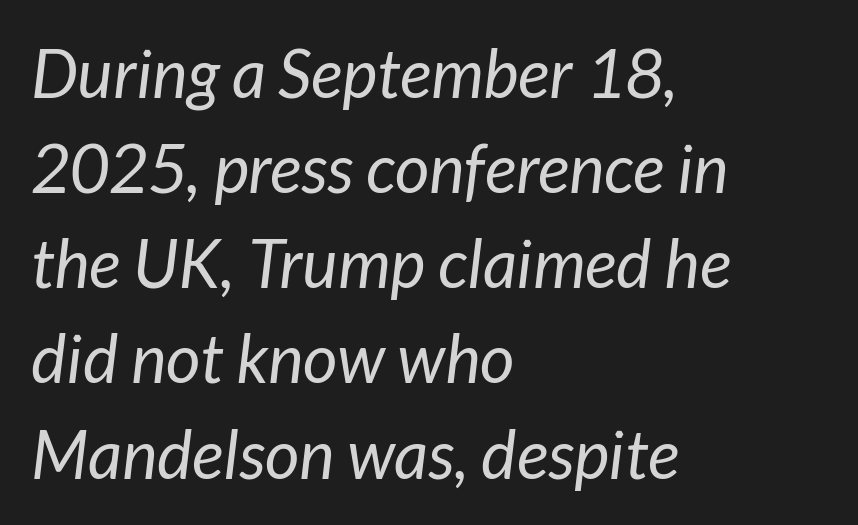
Q: Is the text bold? A: No.
Q: Is the text italic (slanted)? A: Yes, it leans right by about 7 degrees.
Q: Is the text underlined? A: No.
Q: How is the paragraph aligned? A: Left-aligned.
Q: Is the spacing between letters normal or unusually wide? A: Normal.
Q: Is the spacing between lines tight, normal or loose? A: Normal.
Q: Width (condensed, normal, or wide)? A: Normal.
Q: Stroke contrast? A: Low.
Q: x-height? A: Medium.
Q: Monospaced? A: No.
